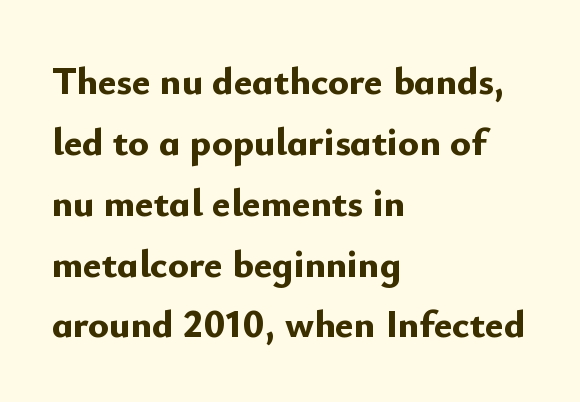
{"serif": "no", "italic": "no", "bold": "yes", "weight": "bold", "width": "normal", "stroke_contrast": "low", "x_height": "small", "monospaced": "no", "underline": "no", "align": "left", "line_spacing": "normal", "line_spacing_ratio": 1.56, "letter_spacing": "normal", "letter_spacing_em": 0.0, "glyph_px": 39}
